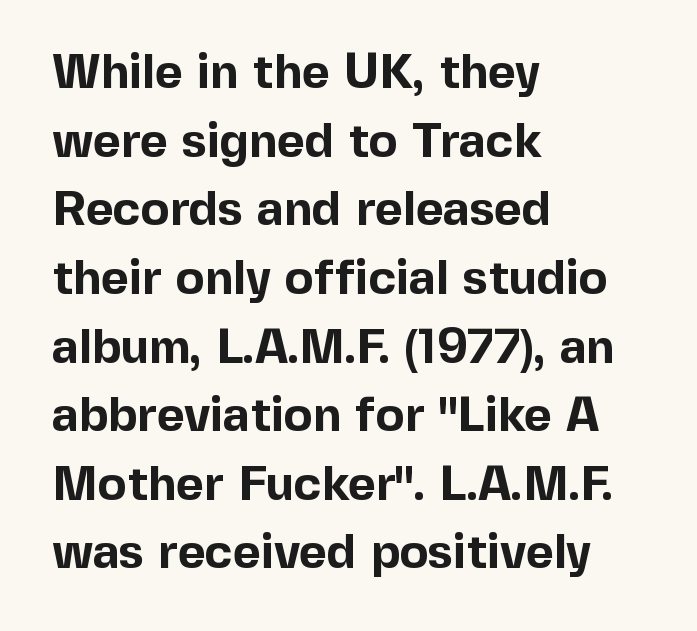
{"serif": "no", "italic": "no", "bold": "yes", "weight": "bold", "width": "normal", "x_height": "medium", "monospaced": "no", "underline": "no", "align": "left", "line_spacing": "normal", "line_spacing_ratio": 1.43, "letter_spacing": "normal", "letter_spacing_em": 0.0, "glyph_px": 48}
